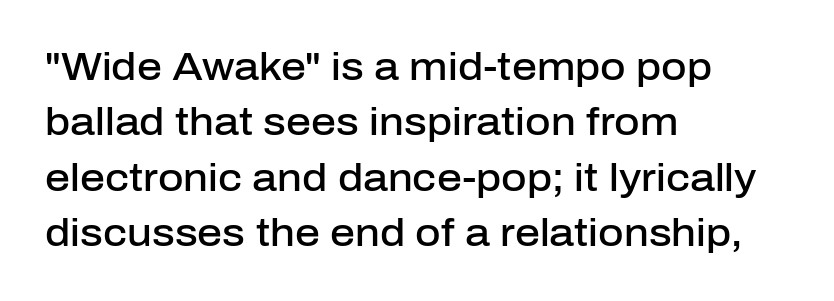
The string is rendered with underlining switched off. Emphasis by weight is partial: semibold. A typesetter would mark this as roman, not italic. The passage shown is typeset with a sans-serif family. Does the copy run flush right? No — it runs flush left.
